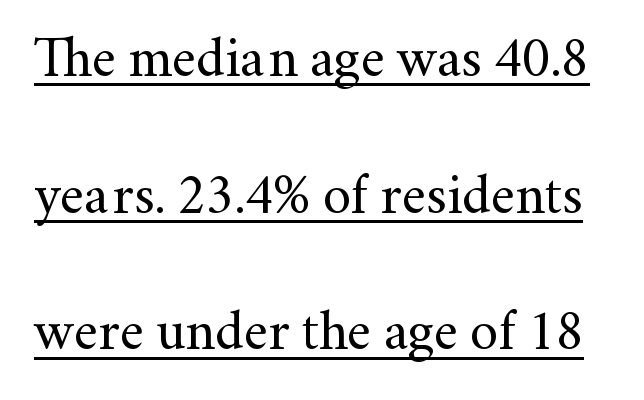
Q: Is the text bold? A: No.
Q: Is the text italic (slanted)? A: No, it is upright.
Q: Is the typeface a serif or a sans-serif typeface? A: Serif.
Q: Is the text underlined? A: Yes.
Q: Is the spacing between letters normal or unusually wide? A: Normal.
Q: Is the spacing between lines tight, normal or loose? A: Loose.
Q: Width (condensed, normal, or wide)? A: Normal.
Q: Stroke contrast? A: Medium.
Q: x-height? A: Small.
Q: Monospaced? A: No.
